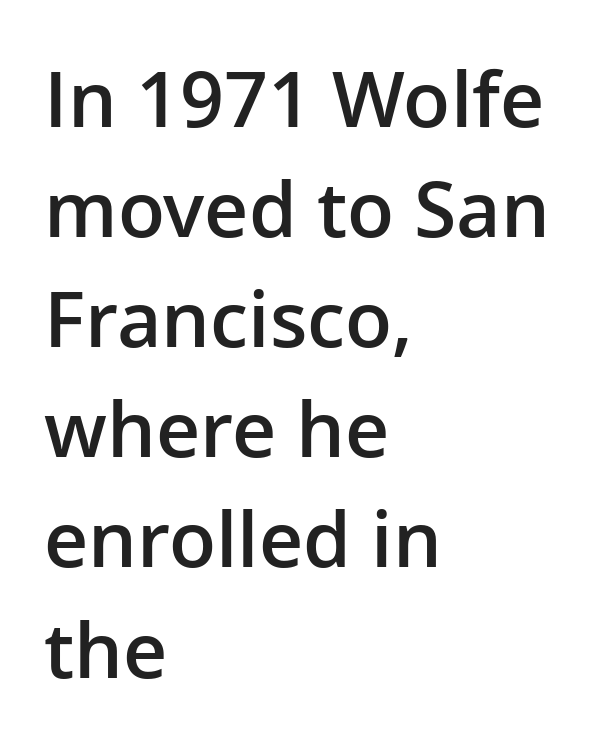
{"serif": "no", "italic": "no", "bold": "semi", "weight": "semibold", "width": "normal", "stroke_contrast": "low", "x_height": "medium", "monospaced": "no", "underline": "no", "align": "left", "line_spacing": "normal", "line_spacing_ratio": 1.43, "letter_spacing": "normal", "letter_spacing_em": 0.0, "glyph_px": 77}
